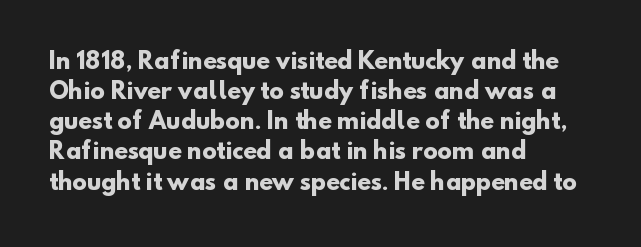
This rendering uses left alignment, leaving the right contour irregular. These words are printed bold, with thick strokes throughout. Honestly, there is no underline to notice here at all. Spacing between characters is what you'd get straight out of the box. Normally led — the rows are evenly, conventionally spaced.
